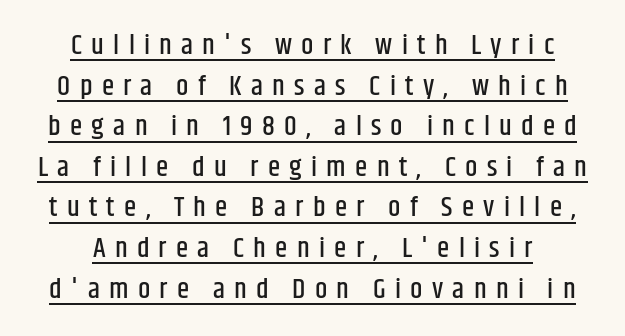
Q: Is the text italic (slanted)? A: No, it is upright.
Q: Is the typeface a serif or a sans-serif typeface? A: Sans-serif.
Q: Is the text underlined? A: Yes.
Q: How is the paragraph aligned? A: Centered.
Q: Is the spacing between letters normal or unusually wide? A: Unusually wide.
Q: Is the spacing between lines tight, normal or loose? A: Normal.
Q: Width (condensed, normal, or wide)? A: Condensed.
Q: Stroke contrast? A: Low.
Q: x-height? A: Large.
Q: Monospaced? A: No.
